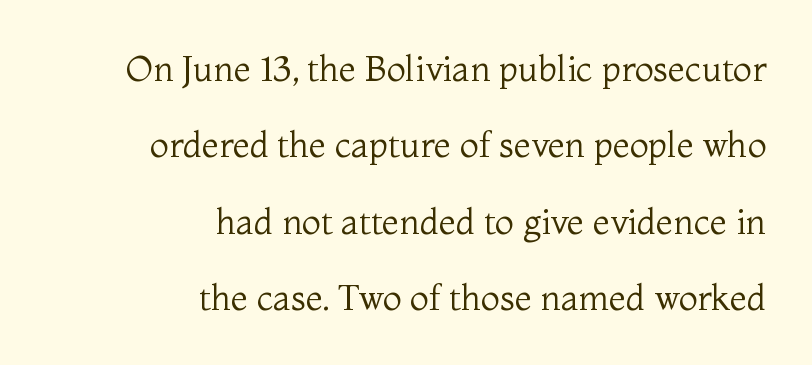
Q: Is the text bold? A: No.
Q: Is the text italic (slanted)? A: No, it is upright.
Q: Is the typeface a serif or a sans-serif typeface? A: Serif.
Q: Is the text underlined? A: No.
Q: How is the paragraph aligned? A: Right-aligned.
Q: Is the spacing between letters normal or unusually wide? A: Normal.
Q: Is the spacing between lines tight, normal or loose? A: Loose.
Q: Width (condensed, normal, or wide)? A: Normal.
Q: Stroke contrast? A: Medium.
Q: x-height? A: Medium.
Q: Monospaced? A: No.
